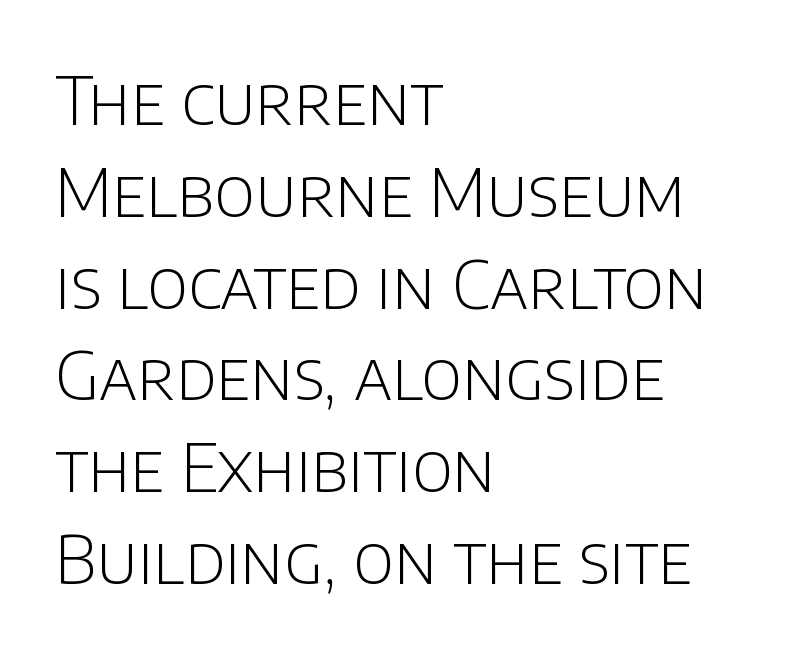
{"serif": "no", "italic": "no", "bold": "no", "weight": "light", "width": "normal", "stroke_contrast": "low", "x_height": "large", "monospaced": "no", "underline": "no", "align": "left", "line_spacing": "normal", "line_spacing_ratio": 1.37, "letter_spacing": "normal", "letter_spacing_em": 0.0, "glyph_px": 67}
